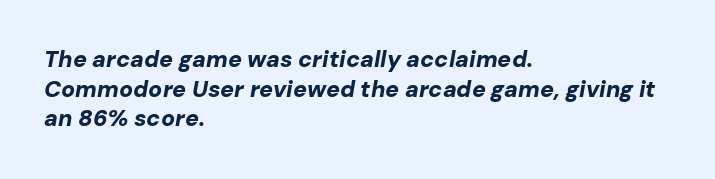
The image shows 23 px bold type, italic (leaning right); set left-aligned, normal line spacing (1.29x), normal letter spacing, not underlined.
